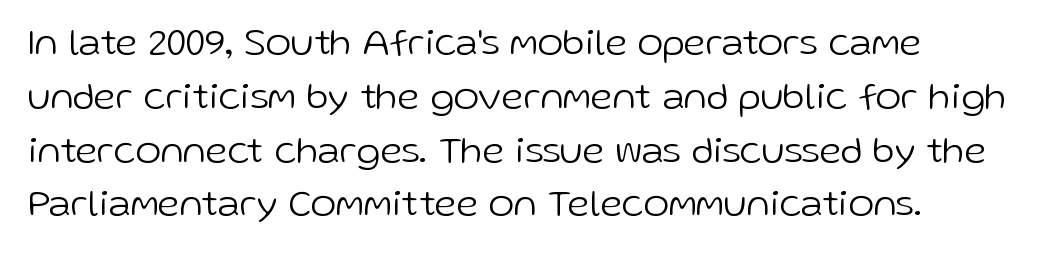
Tracking here is standard; glyphs follow each other at the usual distance. Bold? No — there's no thickening of the strokes. The gap between lines stays unmarked. These lines are rendered in a variable-pitch font.
